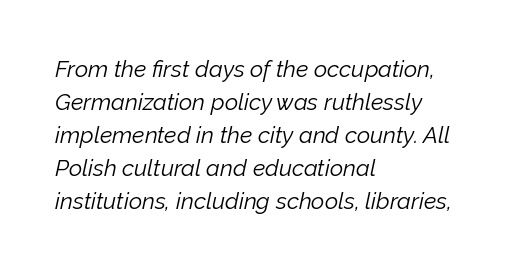
Q: Is the text bold? A: No.
Q: Is the text italic (slanted)? A: Yes, it leans right by about 12 degrees.
Q: Is the text underlined? A: No.
Q: How is the paragraph aligned? A: Left-aligned.
Q: Is the spacing between letters normal or unusually wide? A: Normal.
Q: Is the spacing between lines tight, normal or loose? A: Normal.
